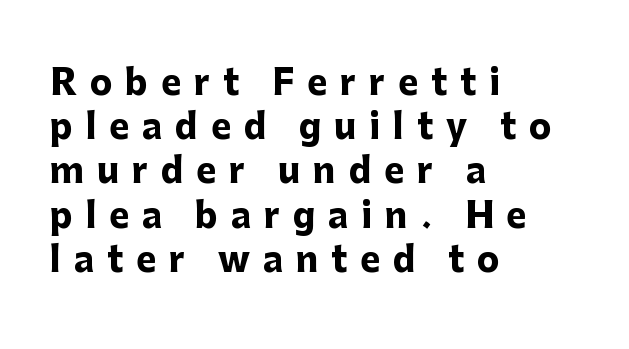
{"serif": "no", "italic": "no", "bold": "yes", "weight": "heavy", "width": "normal", "stroke_contrast": "low", "x_height": "medium", "monospaced": "no", "underline": "no", "align": "left", "line_spacing": "normal", "line_spacing_ratio": 1.3, "letter_spacing": "wide", "letter_spacing_em": 0.38, "glyph_px": 34}
